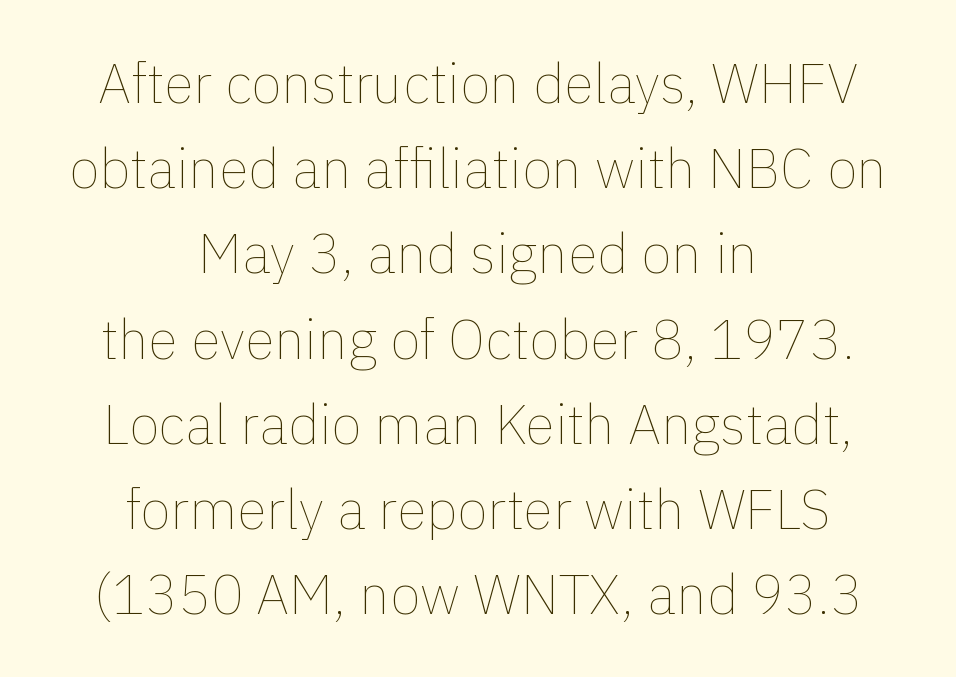
Here the glyphs are tracked normally, forming tight word shapes. Anything drawn beneath the words? Only blank space. A typesetter would call this proportional, since set widths differ per character. Letters have the restrained weight of plain body copy at most. Where is the straight margin? There isn't one; the lines are centered. Baseline-to-baseline distance is the conventional proportion of letter height.
